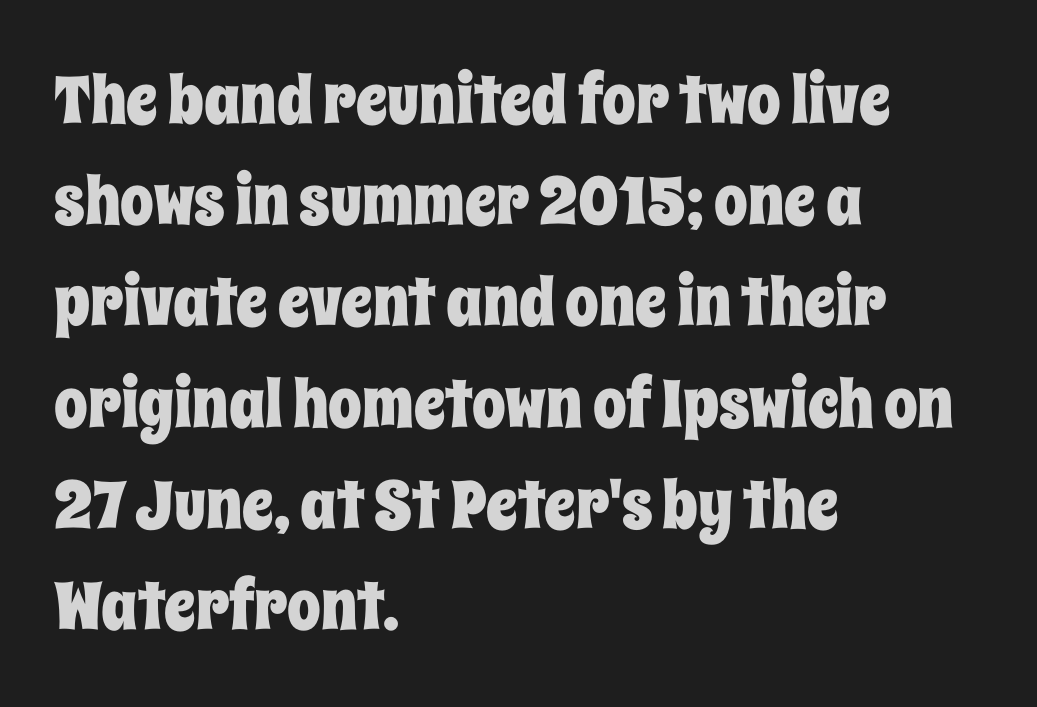
The image shows 67 px condensed type, upright; set left-aligned, normal line spacing (1.51x), normal letter spacing, not underlined; low stroke contrast and a large x-height.
